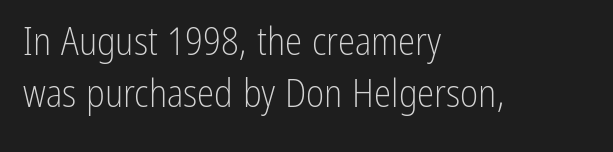
The image shows 39 px light, condensed sans-serif type, upright; set left-aligned, normal line spacing (1.33x), normal letter spacing, not underlined; low stroke contrast and a medium x-height.
